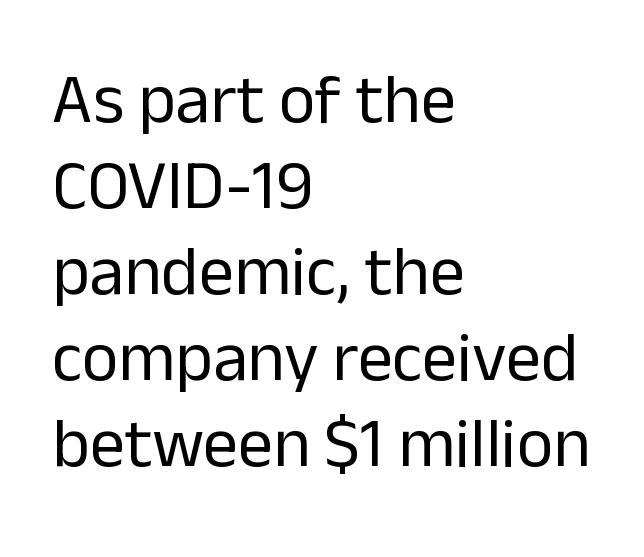
Q: Is the text bold? A: No.
Q: Is the text italic (slanted)? A: No, it is upright.
Q: Is the typeface a serif or a sans-serif typeface? A: Sans-serif.
Q: Is the text underlined? A: No.
Q: How is the paragraph aligned? A: Left-aligned.
Q: Is the spacing between letters normal or unusually wide? A: Normal.
Q: Width (condensed, normal, or wide)? A: Normal.
Q: Stroke contrast? A: Low.
Q: x-height? A: Medium.
Q: Monospaced? A: No.
